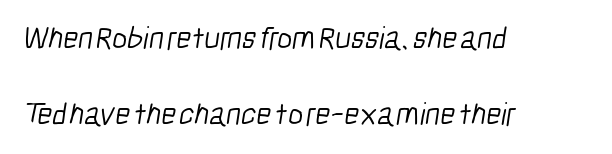
The image shows 32 px light, condensed sans-serif type; set left-aligned, loose line spacing (2.38x), normal letter spacing, not underlined; low stroke contrast and a medium x-height.
